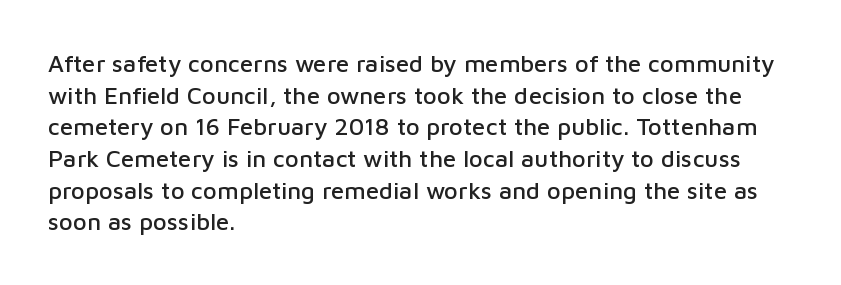
The letterforms sit shoulder to shoulder at normal distance. In terms of leading, this rendering sits right in the middle. The rendering anchors every line to the left-hand side. Style check: upright.
